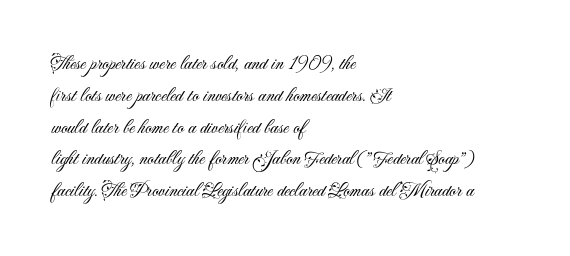
{"bold": "no", "underline": "no", "align": "left", "line_spacing": "normal", "line_spacing_ratio": 1.59, "letter_spacing": "normal", "letter_spacing_em": 0.0, "glyph_px": 20}
